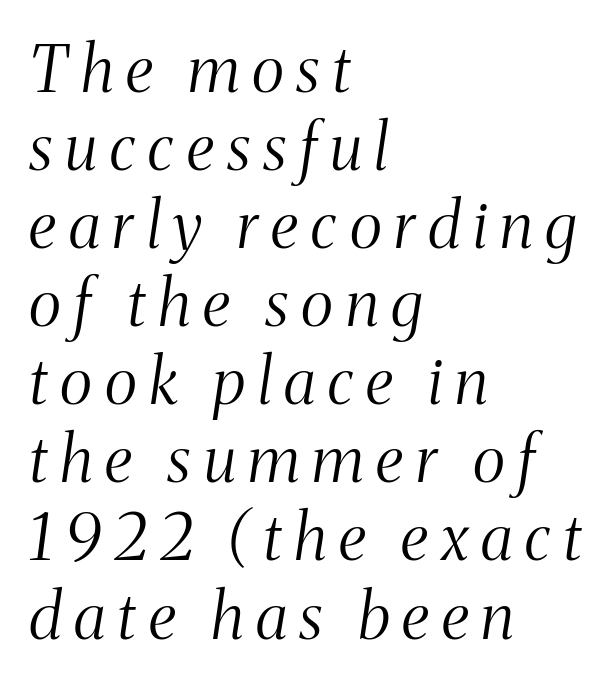
{"serif": "yes", "italic": "yes", "lean": "right", "slant_degrees": 8, "bold": "no", "weight": "light", "width": "condensed", "stroke_contrast": "medium", "x_height": "medium", "monospaced": "no", "underline": "no", "align": "left", "line_spacing_ratio": 1.22, "letter_spacing": "wide", "letter_spacing_em": 0.2, "glyph_px": 64}
